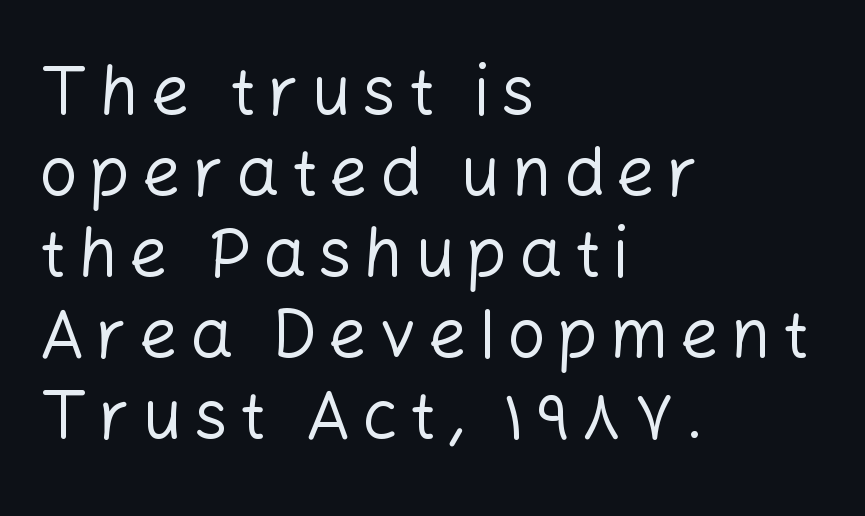
Rule under the text: the space is simply empty. Note the varied advance widths — an 'i' is clearly narrower than an 'm'. The text was rendered using a sans face with plain stroke endings. Unlike italic type, these characters show no tilt at all. Horizontal alignment here is leftward, the default for most running prose. The typesetting does not lean heavy: it is not bold.
